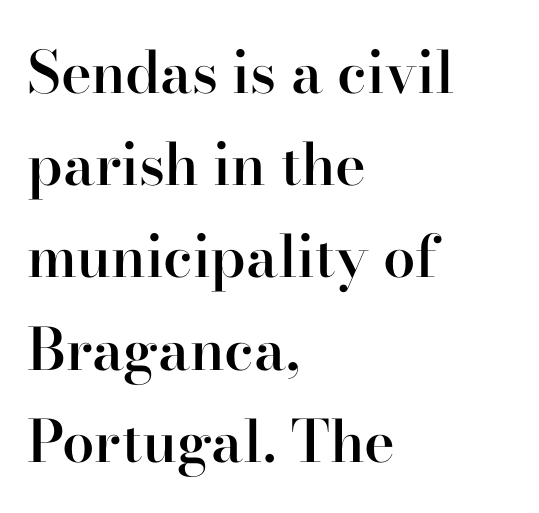
Typographically, this falls in the serif category. As a designer I'd log this as weight 600, semibold. Summary of vertical rhythm: regular, with standard interline spacing. Each letter keeps its own natural width here, so spacing adapts to shape. Quick note: underline off.
